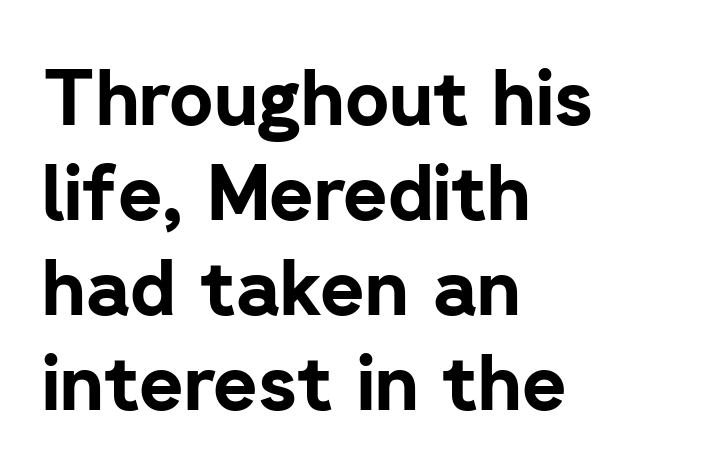
{"serif": "no", "italic": "no", "bold": "yes", "weight": "bold", "width": "normal", "stroke_contrast": "low", "x_height": "medium", "monospaced": "no", "underline": "no", "align": "left", "line_spacing": "normal", "line_spacing_ratio": 1.25, "letter_spacing": "normal", "letter_spacing_em": 0.0, "glyph_px": 76}
